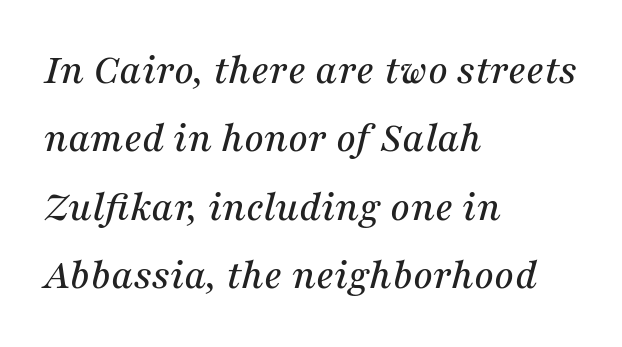
The image shows 43 px serif type, italic (leaning right); set left-aligned, normal line spacing (1.59x), normal letter spacing, not underlined; medium stroke contrast and a medium x-height.
